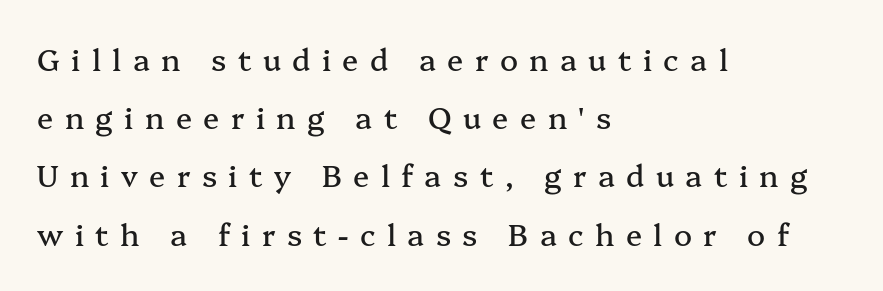
Serif or sans? Serif — the stroke terminals have little feet. The rendering uses a large line-height, opening up the rows. Is this a fixed-width face? No — the glyphs have proportional, varying widths. The type sits square on the baseline with zero lean.
